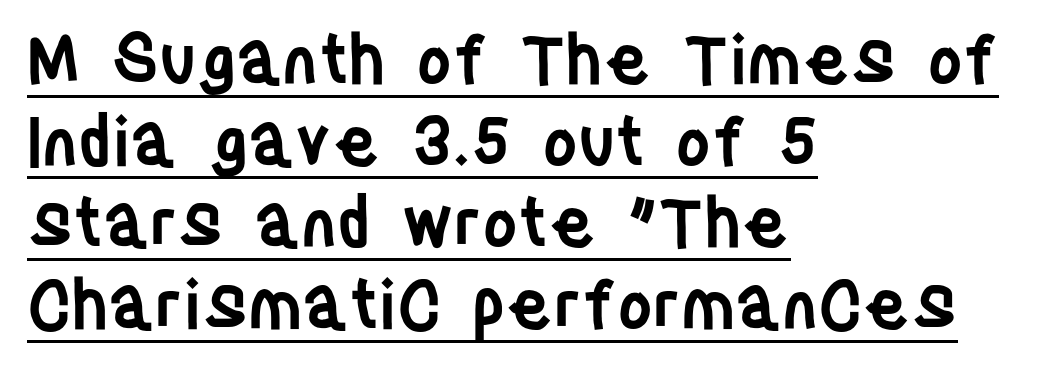
The image shows 68 px semibold, condensed sans-serif type, upright; set left-aligned, line spacing 1.2x, normal letter spacing, underlined; low stroke contrast and a large x-height.
